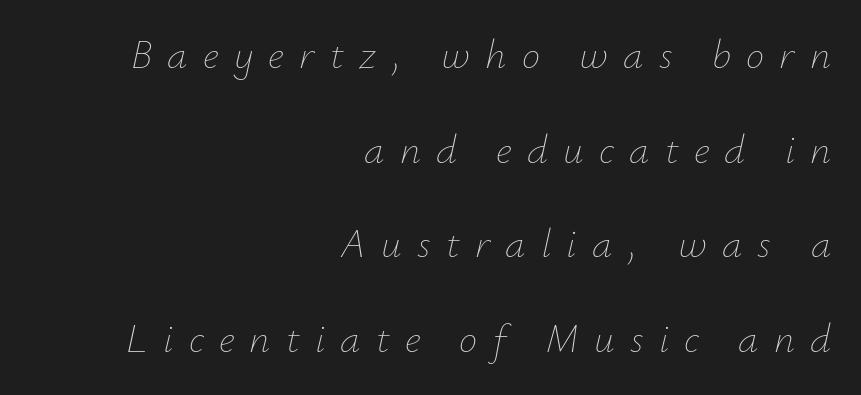
{"italic": "yes", "lean": "right", "slant_degrees": 12, "bold": "no", "weight": "thin", "width": "normal", "stroke_contrast": "low", "x_height": "small", "monospaced": "no", "underline": "no", "align": "right", "line_spacing": "loose", "line_spacing_ratio": 2.31, "letter_spacing": "wide", "letter_spacing_em": 0.37, "glyph_px": 41}
